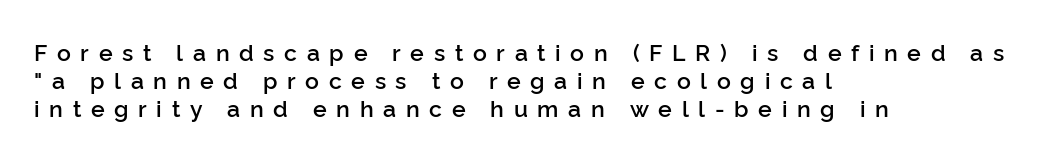
{"italic": "no", "bold": "semi", "underline": "no", "align": "left", "line_spacing_ratio": 1.22, "letter_spacing": "wide", "letter_spacing_em": 0.42, "glyph_px": 23}
